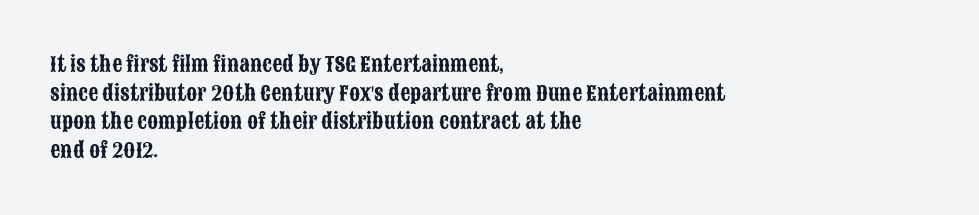
Q: Is the text italic (slanted)? A: No, it is upright.
Q: Is the text underlined? A: No.
Q: How is the paragraph aligned? A: Left-aligned.
Q: Is the spacing between letters normal or unusually wide? A: Normal.
Q: Is the spacing between lines tight, normal or loose? A: Normal.
